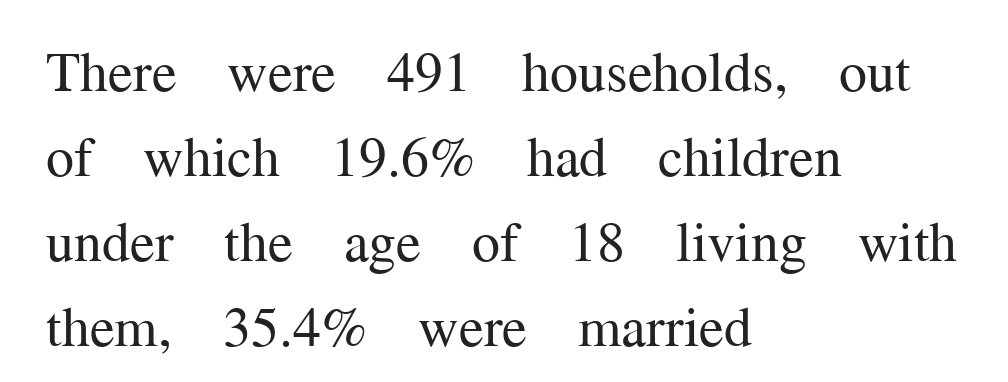
Q: Is the text bold? A: No.
Q: Is the text italic (slanted)? A: No, it is upright.
Q: Is the typeface a serif or a sans-serif typeface? A: Serif.
Q: Is the text underlined? A: No.
Q: How is the paragraph aligned? A: Left-aligned.
Q: Is the spacing between letters normal or unusually wide? A: Normal.
Q: Is the spacing between lines tight, normal or loose? A: Normal.
Q: Width (condensed, normal, or wide)? A: Normal.
Q: Stroke contrast? A: Medium.
Q: x-height? A: Medium.
Q: Monospaced? A: No.
